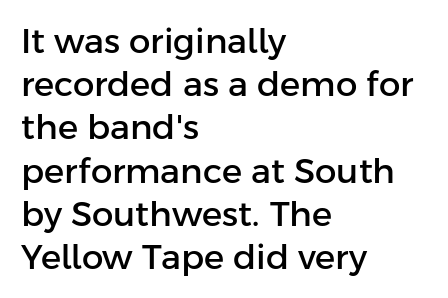
Leading: standard. A typesetter would call this proportional, since set widths differ per character. Just letters on the line, the space beneath them empty. In terms of letterspacing, this is plain default setting. Style check: upright. Are there feet on the stems? There aren't — it's a sans.
